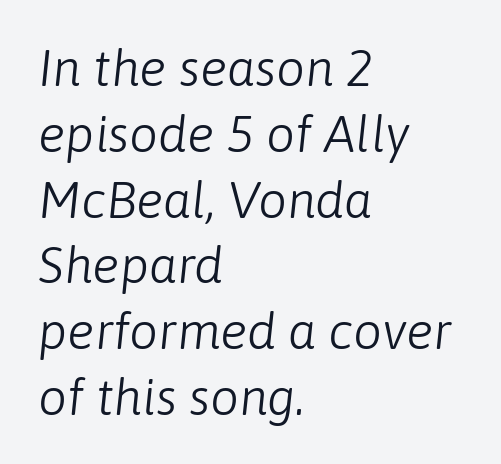
Nothing unusual about the tracking: characters are spaced as the font intends. This sample keeps an unexceptional amount of space between lines. The space beneath each line is pristine and unruled. Looks like regular typesetting: each glyph gets only the width it needs. The paragraph has a hard left edge and a soft right edge.
